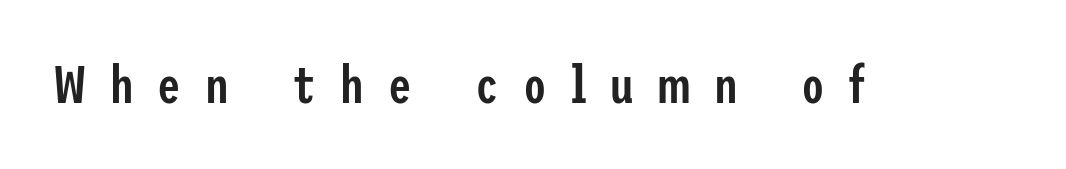
Tracking value appears strongly positive — letters spread wide. Tall strokes in this sample are plumb rather than angled. Slightly chunky letters — semibold, I'd say, not full bold. Descenders hang freely into open space. To sum up the face: it is a sans, with no serifs.
